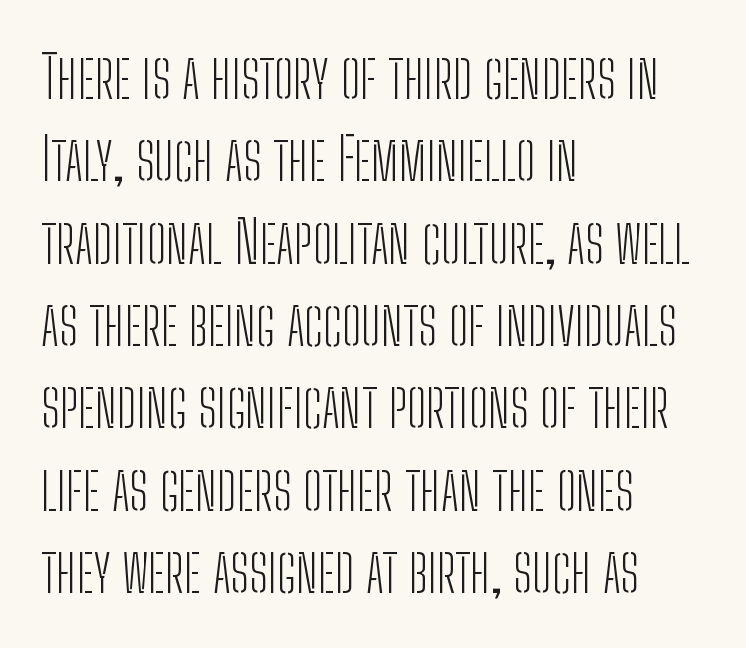
{"serif": "no", "italic": "no", "bold": "no", "weight": "light", "width": "condensed", "stroke_contrast": "low", "x_height": "medium", "monospaced": "no", "underline": "no", "align": "left", "line_spacing": "normal", "line_spacing_ratio": 1.42, "letter_spacing": "normal", "letter_spacing_em": 0.0, "glyph_px": 58}
